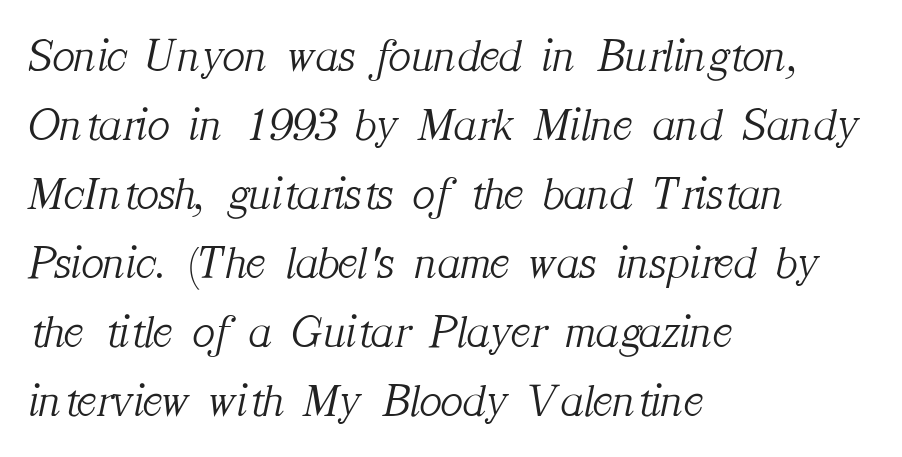
{"serif": "yes", "italic": "yes", "lean": "right", "slant_degrees": 12, "bold": "no", "weight": "light", "width": "normal", "stroke_contrast": "medium", "x_height": "medium", "monospaced": "no", "underline": "no", "align": "left", "line_spacing": "normal", "line_spacing_ratio": 1.47, "letter_spacing": "normal", "letter_spacing_em": 0.0, "glyph_px": 47}
